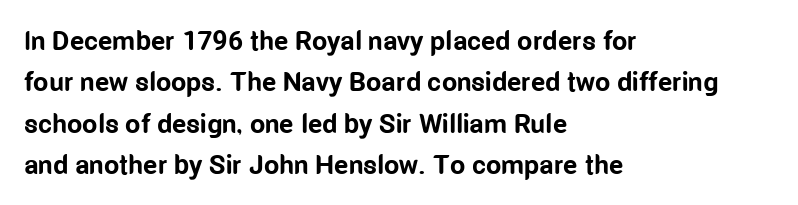
This block has exactly the height ordinary leading produces. The letterforms sit shoulder to shoulder at normal distance. On the weight axis this lands at bold, roughly 700. Line beginnings align vertically; line endings do not. A roman cut, with each character standing at attention.
